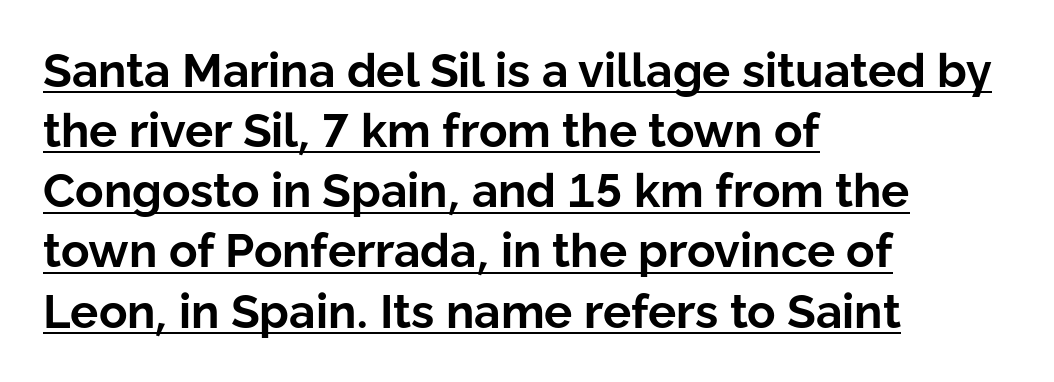
Q: Is the text bold? A: Yes.
Q: Is the text italic (slanted)? A: No, it is upright.
Q: Is the typeface a serif or a sans-serif typeface? A: Sans-serif.
Q: Is the text underlined? A: Yes.
Q: How is the paragraph aligned? A: Left-aligned.
Q: Is the spacing between letters normal or unusually wide? A: Normal.
Q: Is the spacing between lines tight, normal or loose? A: Normal.
Q: Width (condensed, normal, or wide)? A: Normal.
Q: Stroke contrast? A: Low.
Q: x-height? A: Medium.
Q: Monospaced? A: No.
